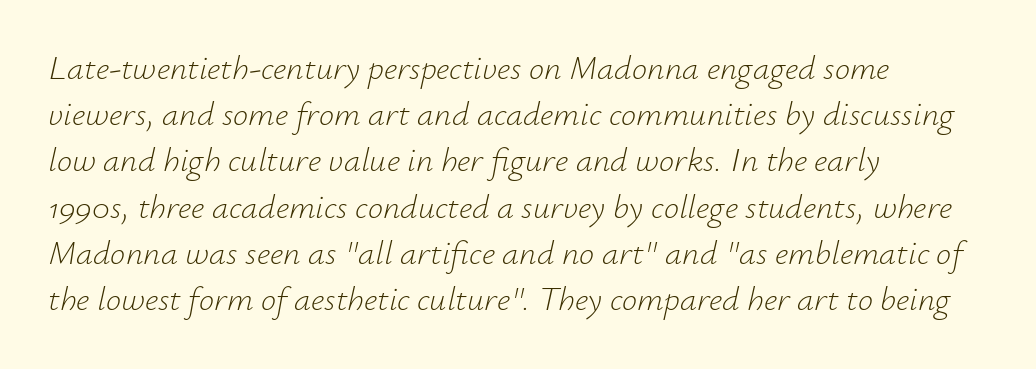
Q: Is the text bold? A: No.
Q: Is the text italic (slanted)? A: Yes, it leans right by about 12 degrees.
Q: Is the text underlined? A: No.
Q: How is the paragraph aligned? A: Left-aligned.
Q: Is the spacing between letters normal or unusually wide? A: Normal.
Q: Is the spacing between lines tight, normal or loose? A: Normal.
Q: Width (condensed, normal, or wide)? A: Normal.
Q: Stroke contrast? A: Low.
Q: x-height? A: Small.
Q: Monospaced? A: No.
